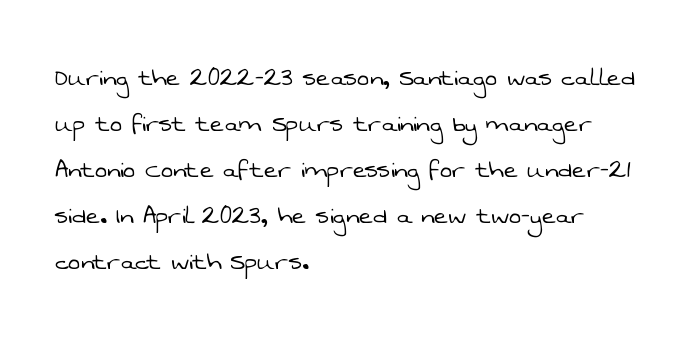
{"serif": "no", "bold": "no", "weight": "light", "width": "normal", "stroke_contrast": "low", "x_height": "medium", "monospaced": "no", "underline": "no", "align": "left", "line_spacing": "normal", "line_spacing_ratio": 1.53, "letter_spacing": "normal", "letter_spacing_em": 0.0, "glyph_px": 30}
